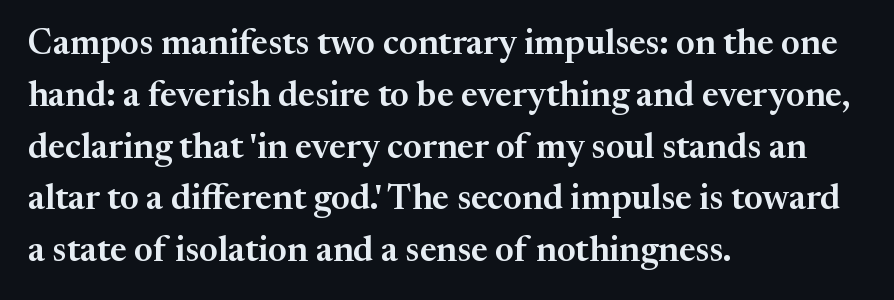
Q: Is the text italic (slanted)? A: No, it is upright.
Q: Is the typeface a serif or a sans-serif typeface? A: Serif.
Q: Is the text underlined? A: No.
Q: How is the paragraph aligned? A: Left-aligned.
Q: Is the spacing between letters normal or unusually wide? A: Normal.
Q: Is the spacing between lines tight, normal or loose? A: Normal.
Q: Width (condensed, normal, or wide)? A: Normal.
Q: Stroke contrast? A: Medium.
Q: x-height? A: Medium.
Q: Monospaced? A: No.
